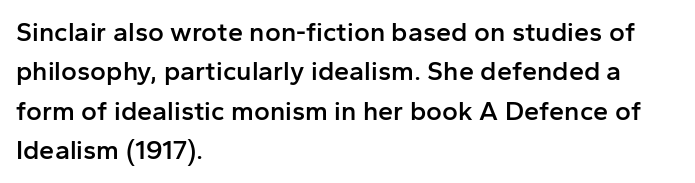
{"italic": "no", "bold": "semi", "underline": "no", "align": "left", "line_spacing": "normal", "line_spacing_ratio": 1.46, "letter_spacing": "normal", "letter_spacing_em": 0.0, "glyph_px": 27}
